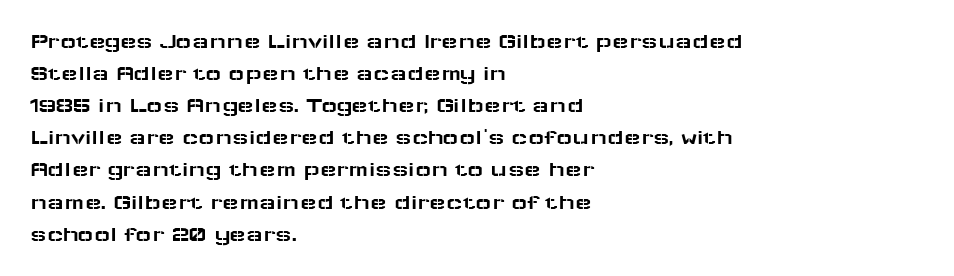
Q: Is the text italic (slanted)? A: No, it is upright.
Q: Is the text underlined? A: No.
Q: How is the paragraph aligned? A: Left-aligned.
Q: Is the spacing between letters normal or unusually wide? A: Normal.
Q: Is the spacing between lines tight, normal or loose? A: Normal.
